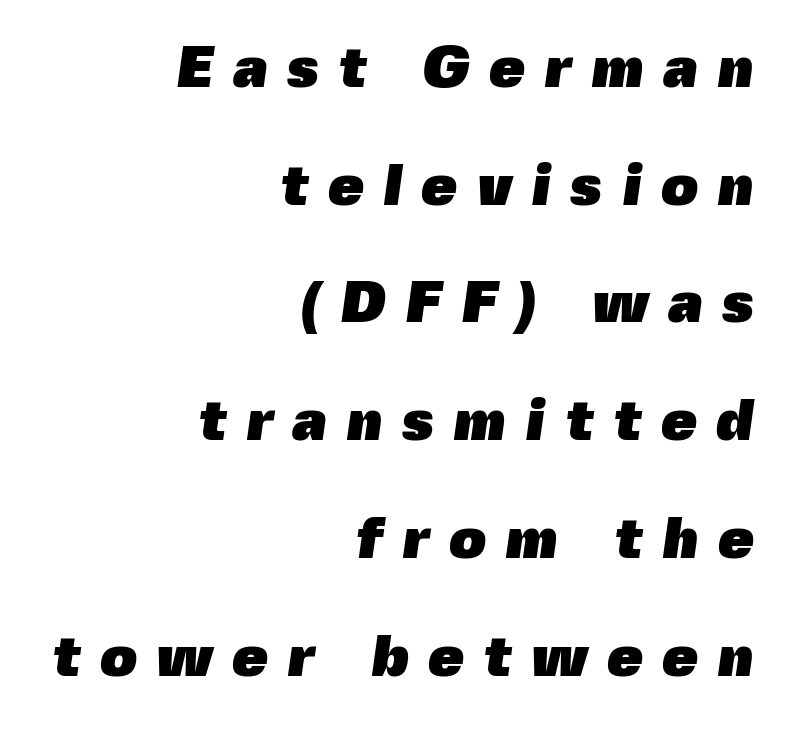
{"serif": "no", "bold": "yes", "weight": "heavy", "width": "normal", "x_height": "medium", "monospaced": "no", "underline": "no", "align": "right", "line_spacing": "loose", "line_spacing_ratio": 2.03, "letter_spacing": "wide", "letter_spacing_em": 0.33, "glyph_px": 58}
